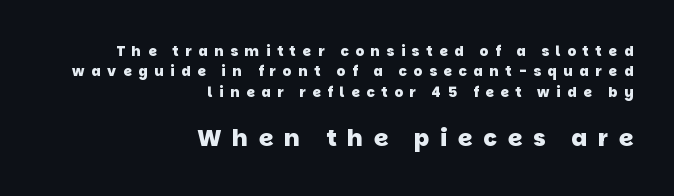
The image shows 23 px bold type; set right-aligned, normal line spacing (1.46x), unusually wide letter spacing (+0.47 em), not underlined; the second (bottom) block is 1.64x larger.
